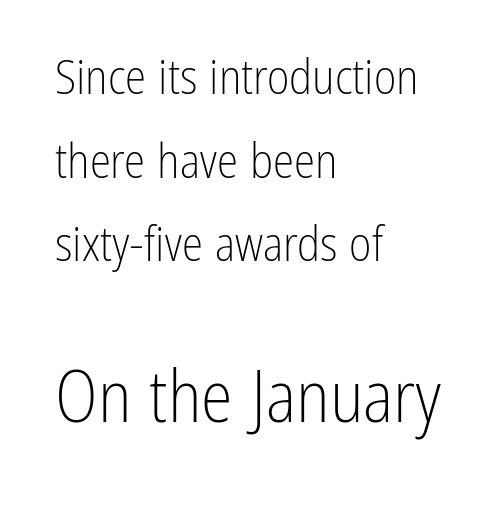
Q: Is the text bold? A: No.
Q: Is the text italic (slanted)? A: No, it is upright.
Q: Is the typeface a serif or a sans-serif typeface? A: Sans-serif.
Q: Is the text underlined? A: No.
Q: How is the paragraph aligned? A: Left-aligned.
Q: Is the spacing between letters normal or unusually wide? A: Normal.
Q: Which block of text is set in a larger size, the first (top) or the second (bottom)? A: The second (bottom) one.
Q: Width (condensed, normal, or wide)? A: Condensed.
Q: Stroke contrast? A: Low.
Q: x-height? A: Medium.
Q: Monospaced? A: No.
